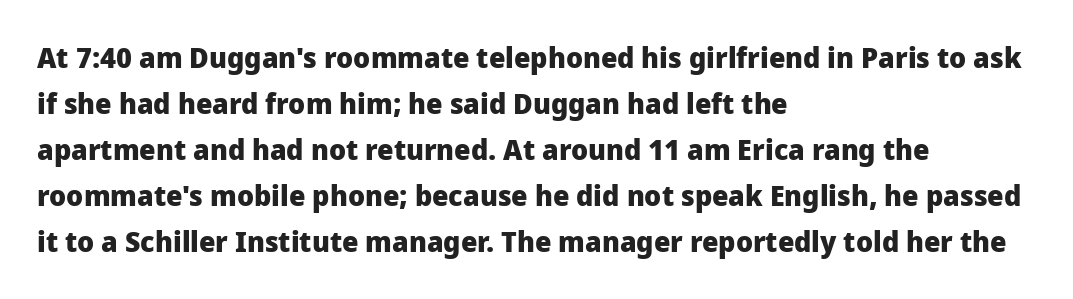
Q: Is the text bold? A: Yes.
Q: Is the text italic (slanted)? A: No, it is upright.
Q: Is the typeface a serif or a sans-serif typeface? A: Sans-serif.
Q: Is the text underlined? A: No.
Q: How is the paragraph aligned? A: Left-aligned.
Q: Is the spacing between letters normal or unusually wide? A: Normal.
Q: Is the spacing between lines tight, normal or loose? A: Normal.
Q: Width (condensed, normal, or wide)? A: Normal.
Q: Stroke contrast? A: Low.
Q: x-height? A: Medium.
Q: Monospaced? A: No.
